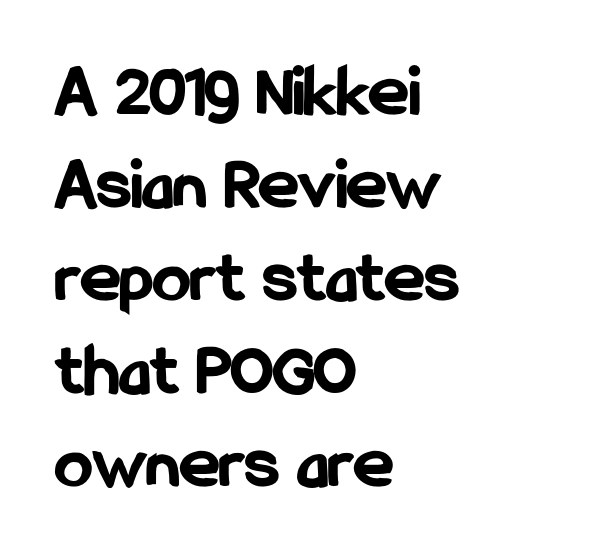
Q: Is the text bold? A: Yes.
Q: Is the text italic (slanted)? A: No, it is upright.
Q: Is the typeface a serif or a sans-serif typeface? A: Sans-serif.
Q: Is the text underlined? A: No.
Q: How is the paragraph aligned? A: Left-aligned.
Q: Is the spacing between letters normal or unusually wide? A: Normal.
Q: Width (condensed, normal, or wide)? A: Condensed.
Q: Stroke contrast? A: Low.
Q: x-height? A: Medium.
Q: Monospaced? A: No.
